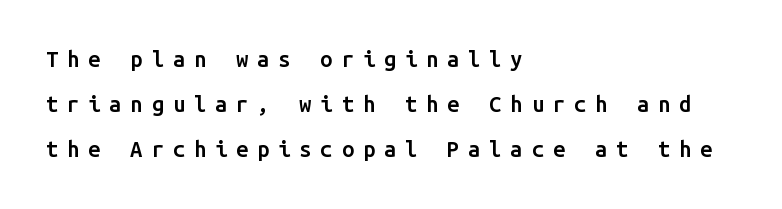
{"italic": "no", "bold": "semi", "underline": "no", "align": "left", "line_spacing": "loose", "line_spacing_ratio": 2.04, "letter_spacing": "wide", "letter_spacing_em": 0.4, "glyph_px": 22}
